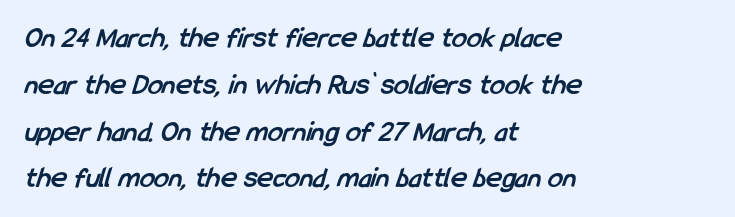
Q: Is the text bold? A: Yes.
Q: Is the typeface a serif or a sans-serif typeface? A: Sans-serif.
Q: Is the text underlined? A: No.
Q: How is the paragraph aligned? A: Left-aligned.
Q: Is the spacing between letters normal or unusually wide? A: Normal.
Q: Is the spacing between lines tight, normal or loose? A: Normal.
Q: Width (condensed, normal, or wide)? A: Condensed.
Q: Stroke contrast? A: Low.
Q: x-height? A: Medium.
Q: Monospaced? A: No.
